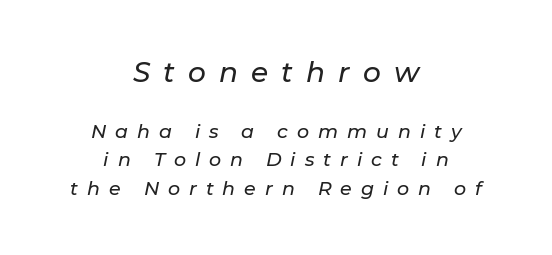
The image shows 28 px text type, italic (leaning right); set centered, normal line spacing (1.51x), unusually wide letter spacing (+0.47 em), not underlined; the first (top) block is 1.47x larger; low stroke contrast and a medium x-height.
